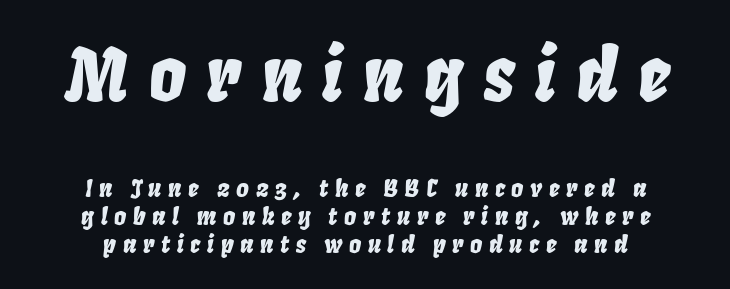
Q: Is the text italic (slanted)? A: Yes, it leans right by about 8 degrees.
Q: Is the text underlined? A: No.
Q: How is the paragraph aligned? A: Centered.
Q: Is the spacing between letters normal or unusually wide? A: Unusually wide.
Q: Which block of text is set in a larger size, the first (top) or the second (bottom)? A: The first (top) one.
Q: Width (condensed, normal, or wide)? A: Condensed.
Q: Stroke contrast? A: Low.
Q: x-height? A: Large.
Q: Monospaced? A: No.
